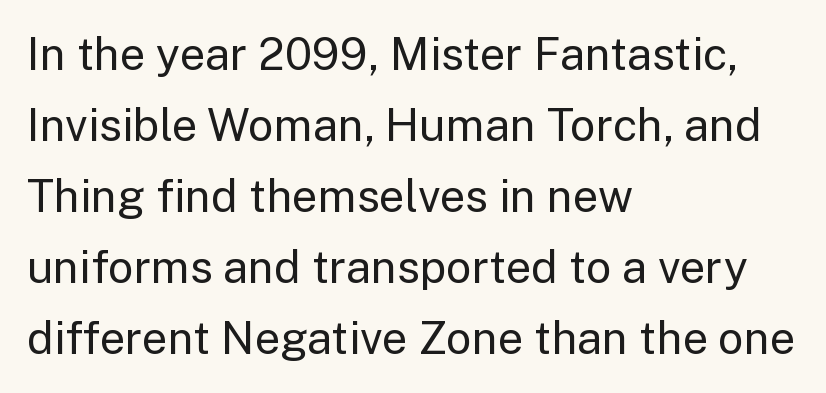
Q: Is the text bold? A: No.
Q: Is the text italic (slanted)? A: No, it is upright.
Q: Is the typeface a serif or a sans-serif typeface? A: Sans-serif.
Q: Is the text underlined? A: No.
Q: How is the paragraph aligned? A: Left-aligned.
Q: Is the spacing between letters normal or unusually wide? A: Normal.
Q: Is the spacing between lines tight, normal or loose? A: Normal.
Q: Width (condensed, normal, or wide)? A: Normal.
Q: Stroke contrast? A: Low.
Q: x-height? A: Medium.
Q: Monospaced? A: No.
